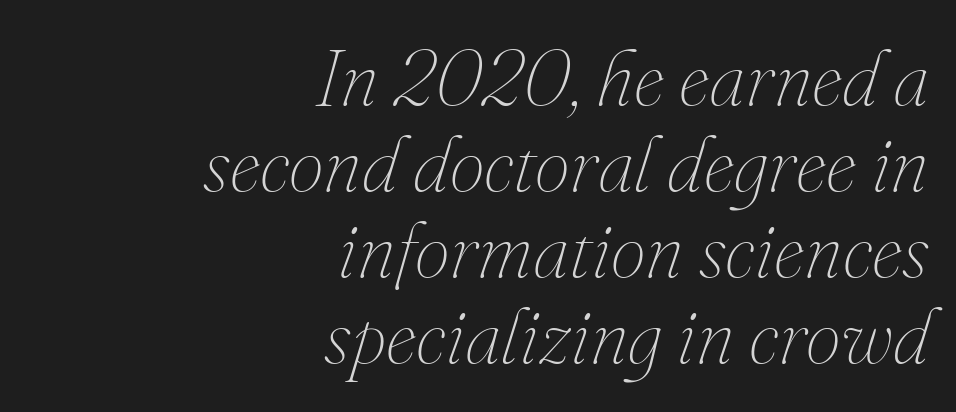
{"italic": "yes", "lean": "right", "slant_degrees": 16, "bold": "no", "weight": "thin", "width": "normal", "stroke_contrast": "medium", "x_height": "small", "monospaced": "no", "underline": "no", "align": "right", "line_spacing": "tight", "line_spacing_ratio": 1.09, "letter_spacing": "normal", "letter_spacing_em": 0.0, "glyph_px": 79}
